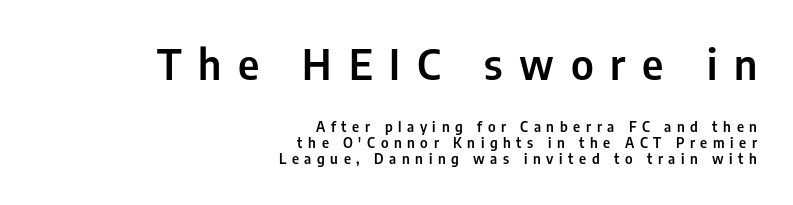
{"serif": "no", "italic": "no", "width": "condensed", "stroke_contrast": "low", "x_height": "medium", "monospaced": "no", "underline": "no", "align": "right", "line_spacing": "tight", "line_spacing_ratio": 1.14, "letter_spacing": "wide", "letter_spacing_em": 0.4, "larger_block": "first", "size_ratio": 3.0, "glyph_px": 42}
